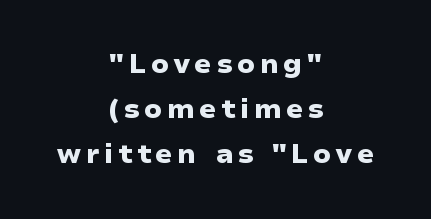
{"italic": "no", "bold": "yes", "underline": "no", "align": "center", "line_spacing": "normal", "line_spacing_ratio": 1.67, "glyph_px": 27}
